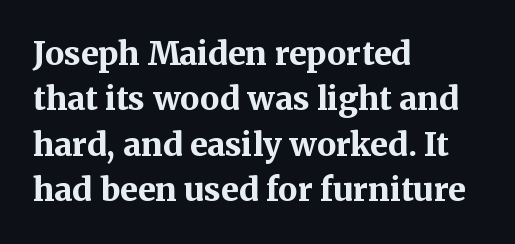
{"serif": "yes", "italic": "no", "bold": "yes", "weight": "bold", "width": "normal", "stroke_contrast": "medium", "x_height": "medium", "monospaced": "no", "underline": "no", "align": "left", "line_spacing": "normal", "line_spacing_ratio": 1.42, "letter_spacing": "normal", "letter_spacing_em": 0.0, "glyph_px": 32}
